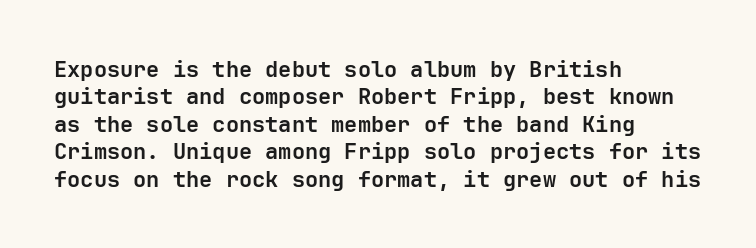
{"italic": "no", "bold": "yes", "underline": "no", "align": "left", "line_spacing": "normal", "line_spacing_ratio": 1.25, "letter_spacing": "normal", "letter_spacing_em": 0.0, "glyph_px": 22}
